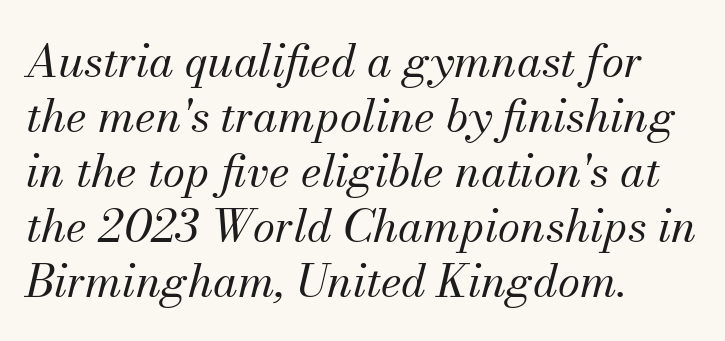
The image shows 45 px regular-weight serif type, italic (leaning right); set left-aligned, line spacing 1.22x, normal letter spacing, not underlined; medium stroke contrast and a small x-height.
